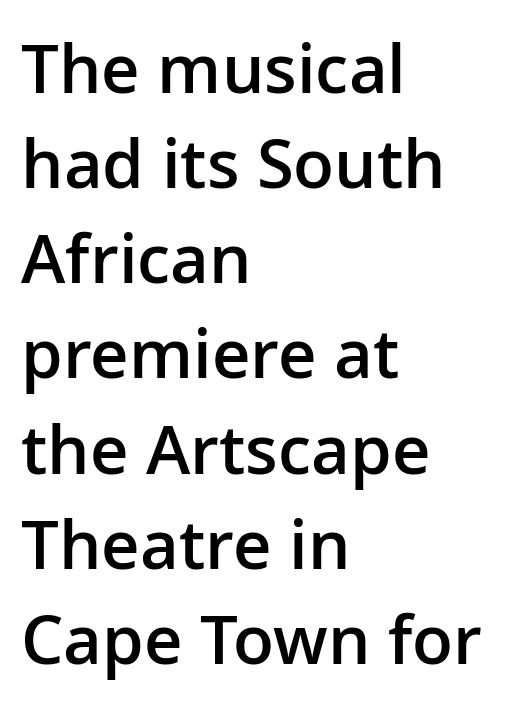
{"serif": "no", "italic": "no", "bold": "semi", "weight": "semibold", "width": "normal", "stroke_contrast": "low", "x_height": "medium", "monospaced": "no", "underline": "no", "align": "left", "line_spacing": "normal", "line_spacing_ratio": 1.42, "letter_spacing": "normal", "letter_spacing_em": 0.0, "glyph_px": 67}
